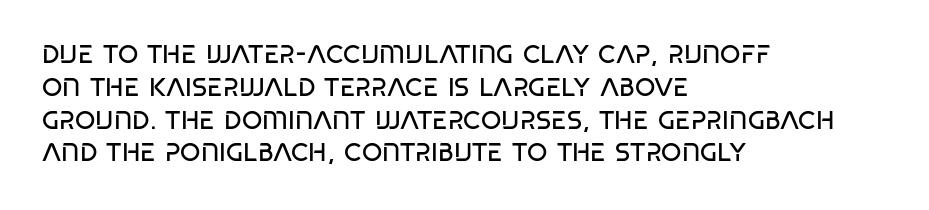
These glyphs show unthickened strokes, regular width or finer. Leading: standard. All the whitespace from short lines collects on the right. Observe the ordinary spacing: letters are neighbours, not strangers. Nobody drew a line under any word here.
